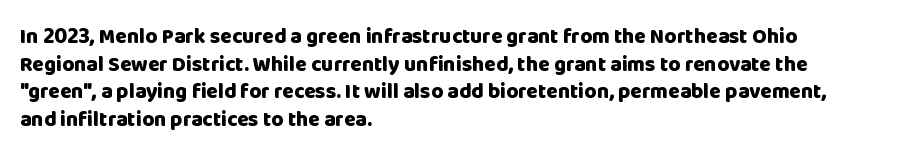
Normally led — the rows are evenly, conventionally spaced. Caption: standard tracking, unaltered. Check the space under the baseline: it is left empty. This sample is left-justified, so line endings fall wherever the words run out. These lines were composed using upright roman letters.
